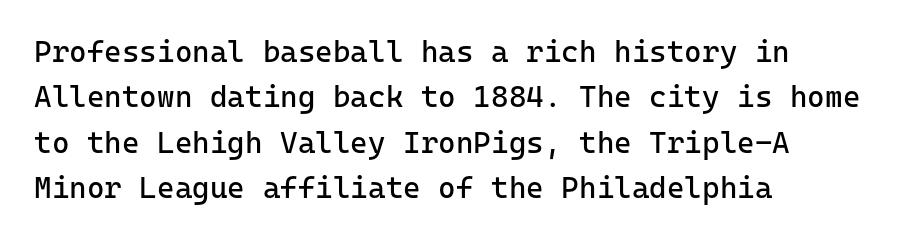
{"serif": "no", "italic": "no", "bold": "no", "weight": "regular", "width": "normal", "stroke_contrast": "low", "x_height": "medium", "monospaced": "yes", "underline": "no", "align": "left", "line_spacing": "normal", "line_spacing_ratio": 1.51, "letter_spacing": "normal", "letter_spacing_em": 0.0, "glyph_px": 30}
